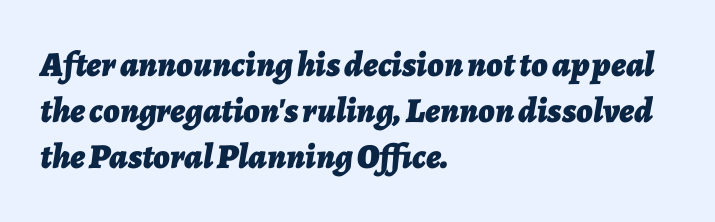
Q: Is the text bold? A: Yes.
Q: Is the text italic (slanted)? A: Yes, it leans right by about 7 degrees.
Q: Is the text underlined? A: No.
Q: How is the paragraph aligned? A: Left-aligned.
Q: Is the spacing between letters normal or unusually wide? A: Normal.
Q: Is the spacing between lines tight, normal or loose? A: Normal.
Q: Width (condensed, normal, or wide)? A: Normal.
Q: Stroke contrast? A: Low.
Q: x-height? A: Medium.
Q: Monospaced? A: No.
